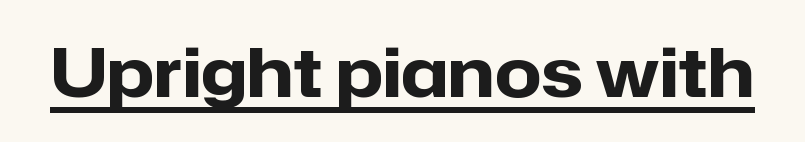
Q: Is the text bold? A: Yes.
Q: Is the text italic (slanted)? A: No, it is upright.
Q: Is the typeface a serif or a sans-serif typeface? A: Sans-serif.
Q: Is the text underlined? A: Yes.
Q: Is the spacing between letters normal or unusually wide? A: Normal.
Q: Width (condensed, normal, or wide)? A: Normal.
Q: Stroke contrast? A: Low.
Q: x-height? A: Medium.
Q: Monospaced? A: No.
